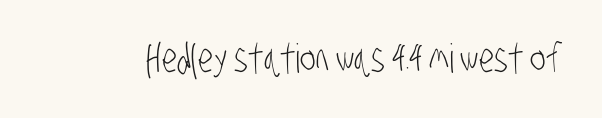
Q: Is the text bold? A: No.
Q: Is the typeface a serif or a sans-serif typeface? A: Sans-serif.
Q: Is the text underlined? A: No.
Q: Is the spacing between letters normal or unusually wide? A: Normal.
Q: Width (condensed, normal, or wide)? A: Condensed.
Q: Stroke contrast? A: Low.
Q: x-height? A: Large.
Q: Monospaced? A: No.
